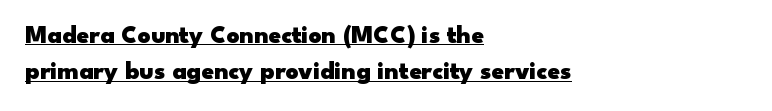
Q: Is the text bold? A: Yes.
Q: Is the text italic (slanted)? A: No, it is upright.
Q: Is the text underlined? A: Yes.
Q: How is the paragraph aligned? A: Left-aligned.
Q: Is the spacing between letters normal or unusually wide? A: Normal.
Q: Is the spacing between lines tight, normal or loose? A: Normal.
